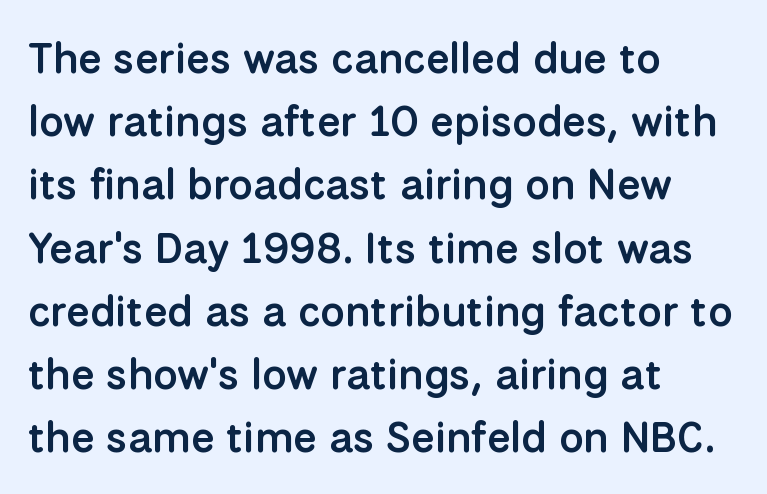
Q: Is the text bold? A: Semi-bold.
Q: Is the text italic (slanted)? A: No, it is upright.
Q: Is the typeface a serif or a sans-serif typeface? A: Sans-serif.
Q: Is the text underlined? A: No.
Q: How is the paragraph aligned? A: Left-aligned.
Q: Is the spacing between letters normal or unusually wide? A: Normal.
Q: Is the spacing between lines tight, normal or loose? A: Normal.
Q: Width (condensed, normal, or wide)? A: Normal.
Q: Stroke contrast? A: Low.
Q: x-height? A: Medium.
Q: Monospaced? A: No.
